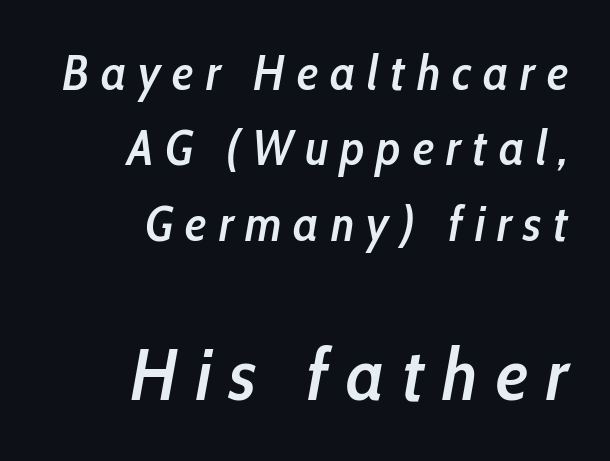
These lines carry some extra weight — a demibold, not a full bold. No word sits above an underline. The following chunk of copy outweighs the initial chunk in type size. A flush-right, rag-left setting is used for this passage.
